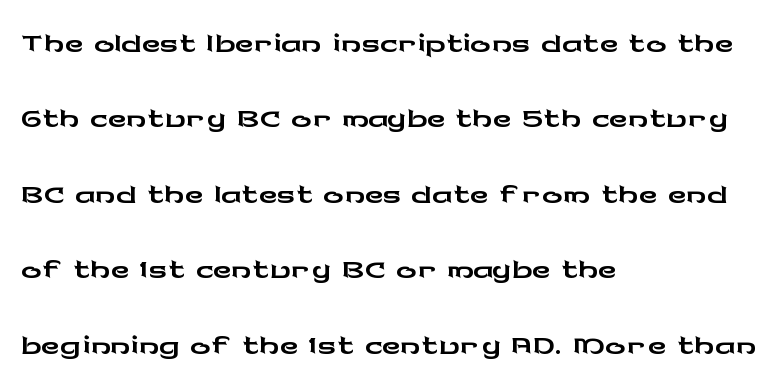
{"serif": "no", "italic": "no", "width": "wide", "stroke_contrast": "low", "x_height": "medium", "monospaced": "no", "underline": "no", "align": "left", "line_spacing": "normal", "line_spacing_ratio": 1.48, "letter_spacing": "normal", "letter_spacing_em": 0.0, "glyph_px": 51}
